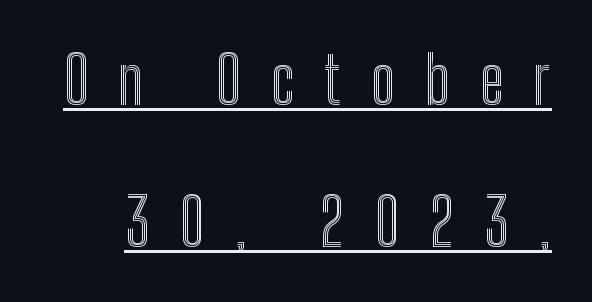
{"italic": "no", "width": "condensed", "x_height": "medium", "monospaced": "no", "underline": "yes", "line_spacing": "loose", "line_spacing_ratio": 2.18, "letter_spacing": "wide", "letter_spacing_em": 0.46, "glyph_px": 65}
